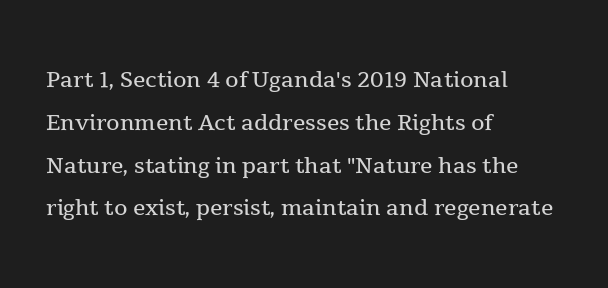
{"serif": "yes", "italic": "no", "bold": "no", "weight": "regular", "width": "normal", "x_height": "medium", "monospaced": "no", "underline": "no", "align": "left", "line_spacing": "normal", "line_spacing_ratio": 1.38, "letter_spacing": "normal", "letter_spacing_em": 0.0, "glyph_px": 31}
